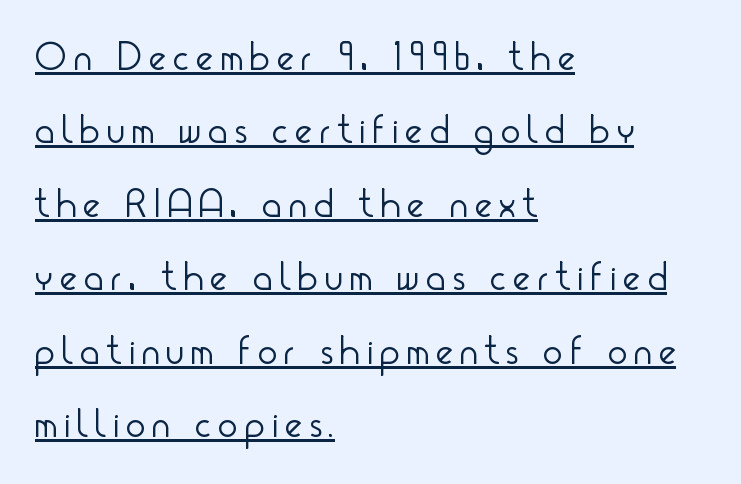
Q: Is the text bold? A: No.
Q: Is the text italic (slanted)? A: No, it is upright.
Q: Is the typeface a serif or a sans-serif typeface? A: Sans-serif.
Q: Is the text underlined? A: Yes.
Q: How is the paragraph aligned? A: Left-aligned.
Q: Width (condensed, normal, or wide)? A: Condensed.
Q: Stroke contrast? A: Low.
Q: x-height? A: Small.
Q: Monospaced? A: No.
